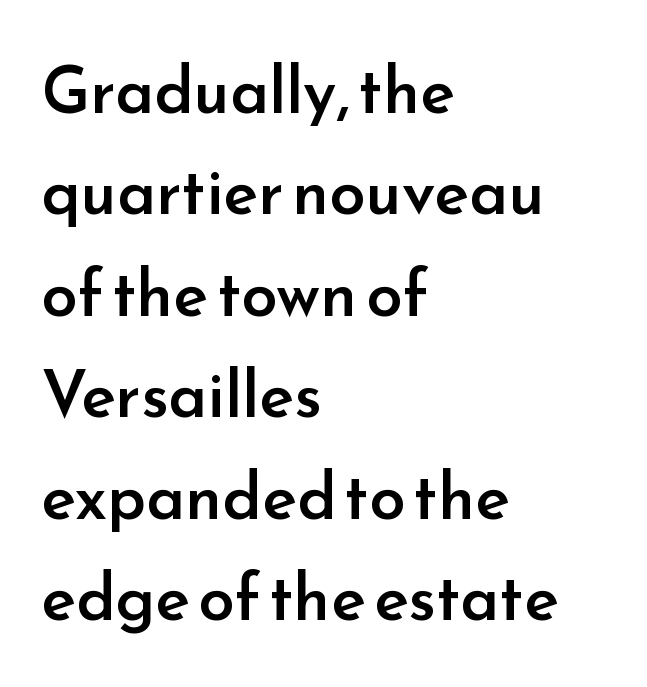
The image shows 65 px semibold sans-serif type, upright; set left-aligned, normal line spacing (1.56x), normal letter spacing, not underlined; low stroke contrast and a small x-height.
